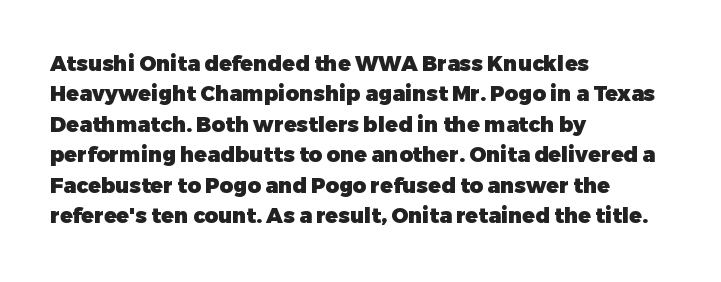
Notice how the stems are strictly vertical — no italics here. These words are printed bold, with thick strokes throughout. Leading: standard. You could call the tracking neutral — neither tight nor loose. The rendering anchors every line to the left-hand side. The words here are not underlined.
